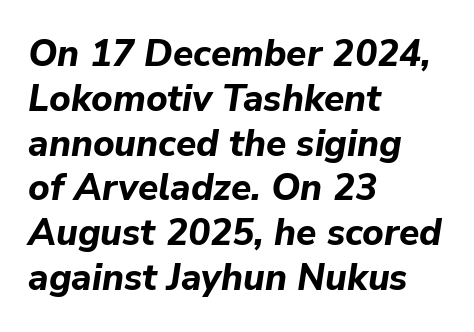
The image shows 37 px bold type, italic (leaning right); set left-aligned, line spacing 1.21x, normal letter spacing, not underlined; low stroke contrast and a medium x-height.
